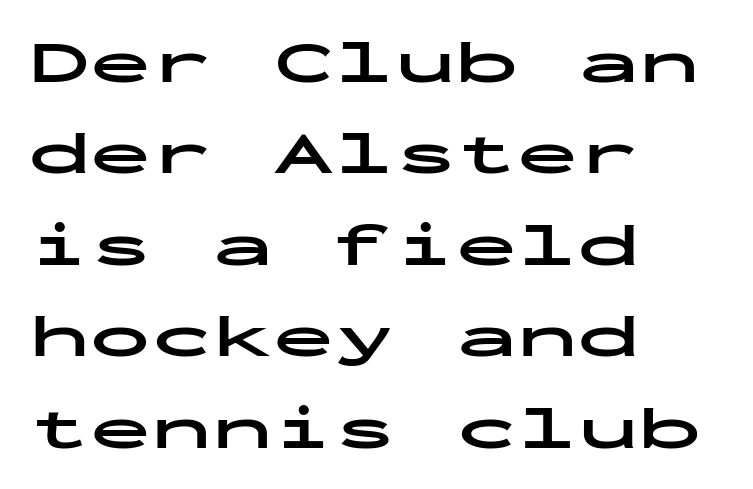
{"serif": "no", "italic": "no", "bold": "yes", "weight": "bold", "width": "wide", "stroke_contrast": "low", "x_height": "medium", "monospaced": "yes", "underline": "no", "align": "left", "line_spacing": "normal", "line_spacing_ratio": 1.5, "letter_spacing": "normal", "letter_spacing_em": 0.0, "glyph_px": 61}
